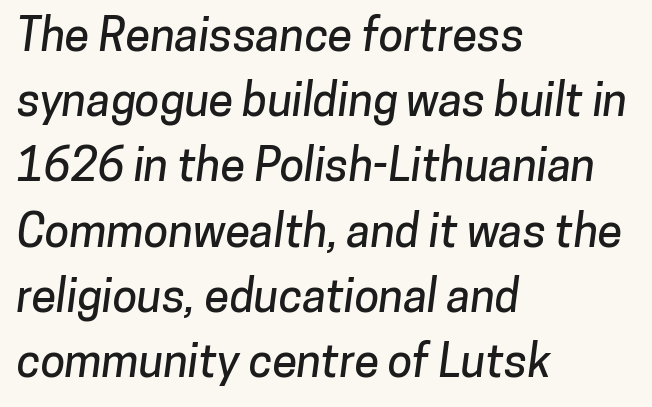
Q: Is the typeface a serif or a sans-serif typeface? A: Sans-serif.
Q: Is the text underlined? A: No.
Q: How is the paragraph aligned? A: Left-aligned.
Q: Is the spacing between letters normal or unusually wide? A: Normal.
Q: Is the spacing between lines tight, normal or loose? A: Normal.
Q: Width (condensed, normal, or wide)? A: Normal.
Q: Stroke contrast? A: Low.
Q: x-height? A: Medium.
Q: Monospaced? A: No.
